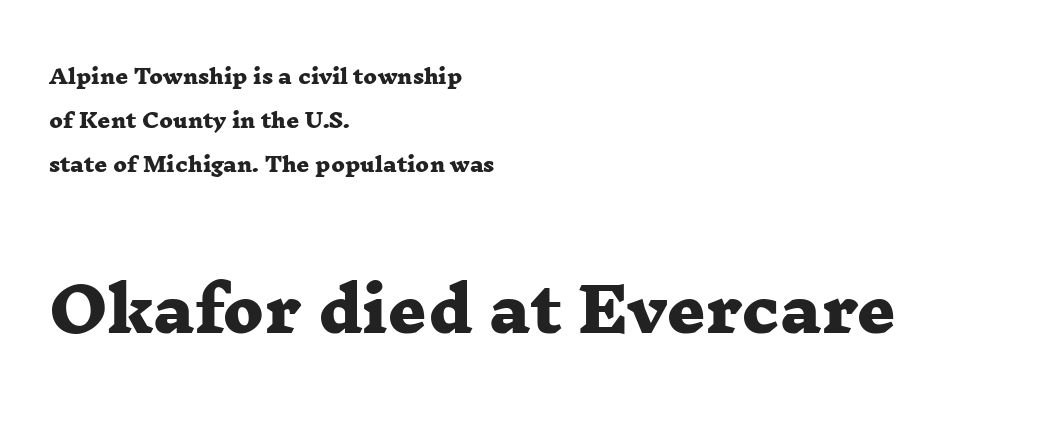
{"serif": "yes", "bold": "yes", "weight": "heavy", "width": "wide", "stroke_contrast": "low", "x_height": "medium", "monospaced": "no", "underline": "no", "align": "left", "line_spacing": "loose", "line_spacing_ratio": 2.21, "letter_spacing": "normal", "letter_spacing_em": 0.0, "larger_block": "second", "size_ratio": 3.0, "glyph_px": 60}
